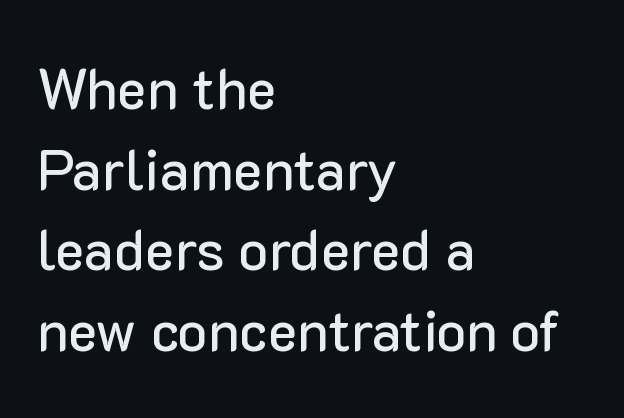
{"serif": "no", "italic": "no", "width": "normal", "stroke_contrast": "low", "x_height": "medium", "monospaced": "no", "underline": "no", "align": "left", "line_spacing": "normal", "line_spacing_ratio": 1.44, "letter_spacing": "normal", "letter_spacing_em": 0.0, "glyph_px": 56}
